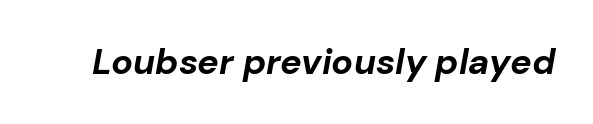
{"italic": "yes", "lean": "right", "slant_degrees": 10, "bold": "yes", "weight": "bold", "width": "normal", "stroke_contrast": "low", "x_height": "medium", "monospaced": "no", "underline": "no", "letter_spacing": "normal", "letter_spacing_em": 0.0, "glyph_px": 36}
